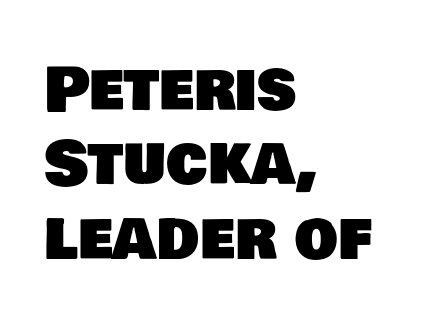
{"serif": "no", "width": "normal", "stroke_contrast": "low", "x_height": "large", "monospaced": "no", "underline": "no", "align": "left", "line_spacing_ratio": 1.22, "letter_spacing": "normal", "letter_spacing_em": 0.0, "glyph_px": 61}
